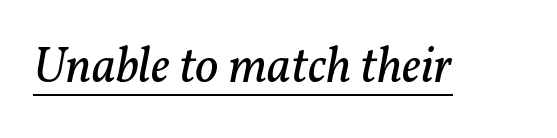
Q: Is the text bold? A: No.
Q: Is the text italic (slanted)? A: Yes, it leans right by about 11 degrees.
Q: Is the typeface a serif or a sans-serif typeface? A: Serif.
Q: Is the text underlined? A: Yes.
Q: Is the spacing between letters normal or unusually wide? A: Normal.
Q: Width (condensed, normal, or wide)? A: Normal.
Q: Stroke contrast? A: Low.
Q: x-height? A: Medium.
Q: Monospaced? A: No.
